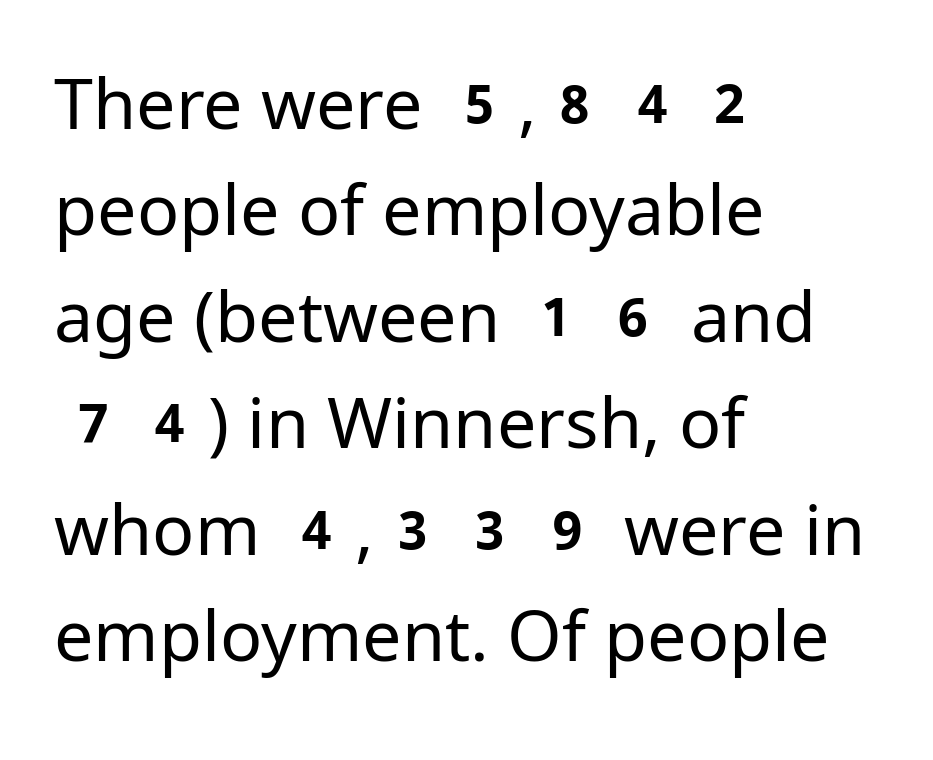
{"serif": "no", "italic": "no", "bold": "no", "weight": "regular", "width": "normal", "stroke_contrast": "low", "x_height": "medium", "monospaced": "no", "underline": "no", "align": "left", "line_spacing": "normal", "line_spacing_ratio": 1.52, "letter_spacing": "normal", "letter_spacing_em": 0.0, "glyph_px": 70}
